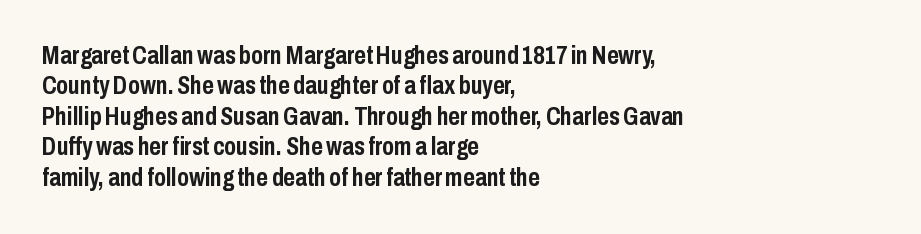
Each line starts at the same left margin while the right side varies. Words appear dense and cohesive because spacing is normal. What weight is shown? A full bold with thick strokes. Nope, not italic — everything's standing straight.
